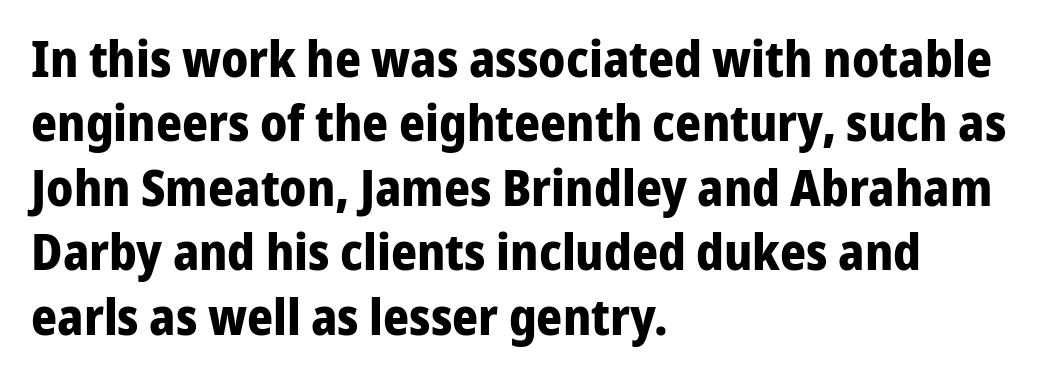
The image shows 50 px bold sans-serif type, upright; set left-aligned, normal line spacing (1.29x), normal letter spacing, not underlined; low stroke contrast and a medium x-height.
